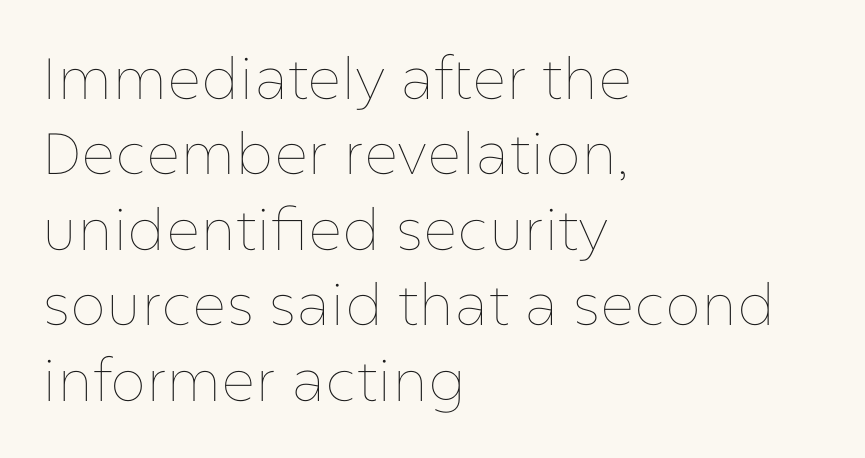
{"italic": "no", "bold": "no", "weight": "thin", "width": "normal", "stroke_contrast": "low", "x_height": "medium", "monospaced": "no", "underline": "no", "align": "left", "line_spacing": "normal", "line_spacing_ratio": 1.3, "letter_spacing": "normal", "letter_spacing_em": 0.0, "glyph_px": 58}
